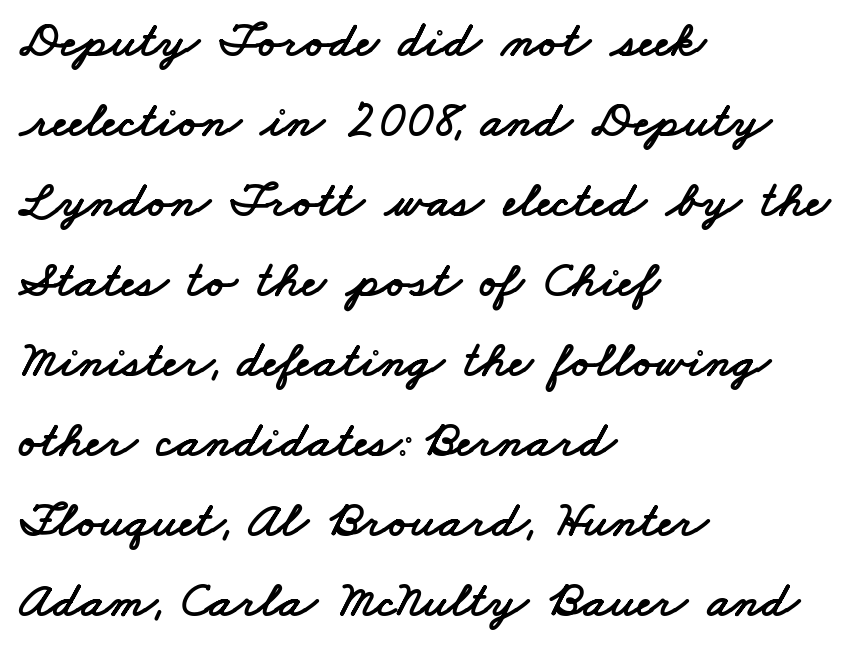
The face used here is proportionally spaced, like ordinary book or web type. There is no visible air inserted between adjacent glyphs. Unmarked baselines from the first word to the last. Leading: standard. The typeface chosen for these lines omits serifs. Line starts are locked; line ends wander.
